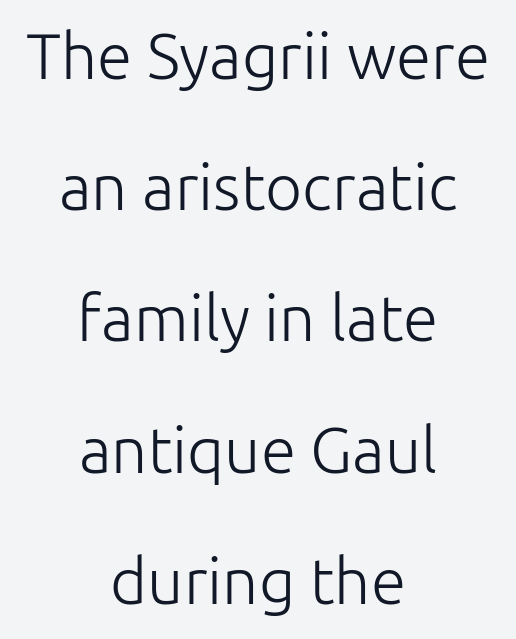
The image shows 64 px light sans-serif type, upright; set centered, loose line spacing (2.05x), normal letter spacing, not underlined; low stroke contrast and a medium x-height.
